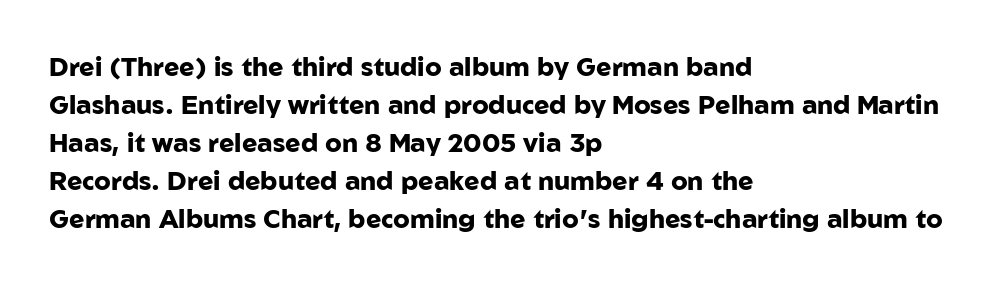
{"italic": "no", "bold": "yes", "underline": "no", "align": "left", "line_spacing": "normal", "line_spacing_ratio": 1.46, "letter_spacing": "normal", "letter_spacing_em": 0.0, "glyph_px": 26}
